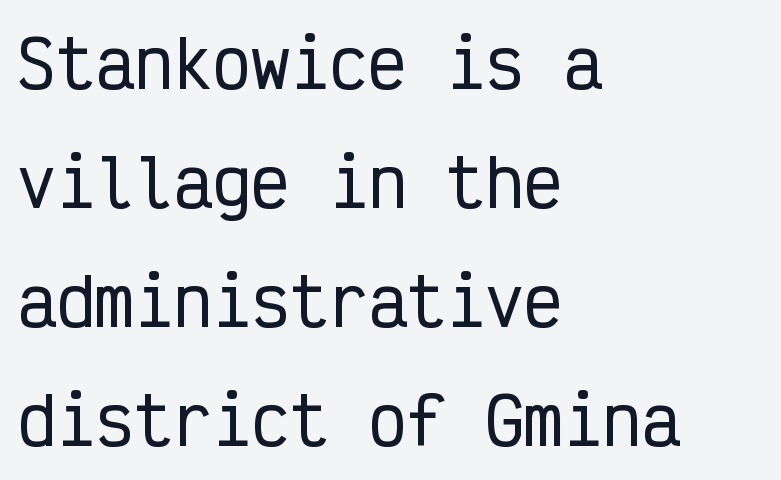
{"serif": "no", "italic": "no", "width": "condensed", "stroke_contrast": "low", "x_height": "medium", "monospaced": "yes", "underline": "no", "align": "left", "line_spacing_ratio": 1.83, "letter_spacing": "normal", "letter_spacing_em": 0.0, "glyph_px": 65}
